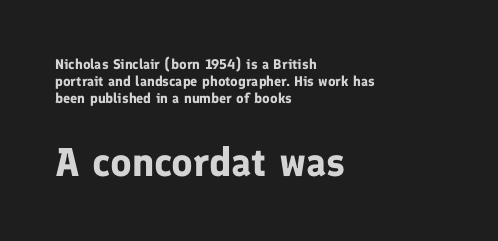
Q: Is the text bold? A: Yes.
Q: Is the text italic (slanted)? A: No, it is upright.
Q: Is the typeface a serif or a sans-serif typeface? A: Sans-serif.
Q: Is the text underlined? A: No.
Q: How is the paragraph aligned? A: Left-aligned.
Q: Is the spacing between letters normal or unusually wide? A: Normal.
Q: Which block of text is set in a larger size, the first (top) or the second (bottom)? A: The second (bottom) one.
Q: Width (condensed, normal, or wide)? A: Normal.
Q: Stroke contrast? A: Low.
Q: x-height? A: Medium.
Q: Monospaced? A: No.
